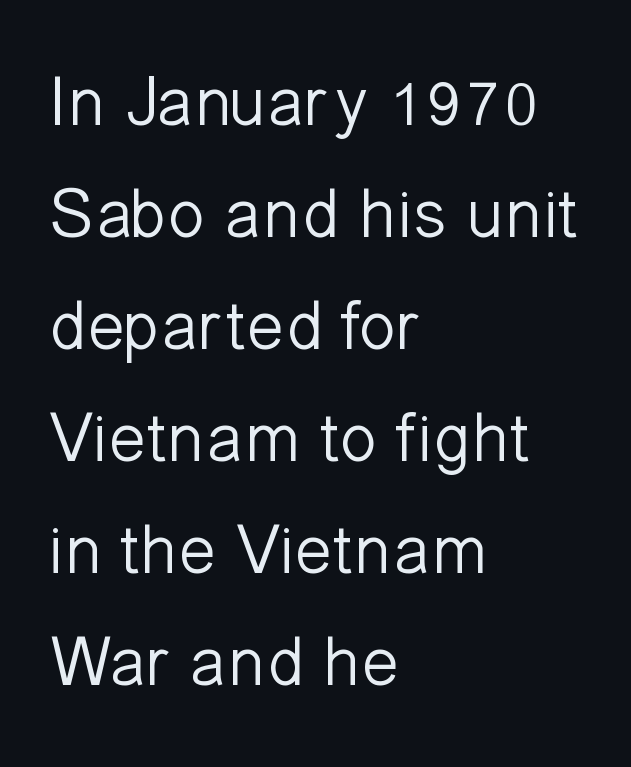
Serifs: no, the terminals of the letterforms are clean. The gap between lines stays unmarked. The face used here is proportionally spaced, like ordinary book or web type. Where is the straight margin? On the left.
